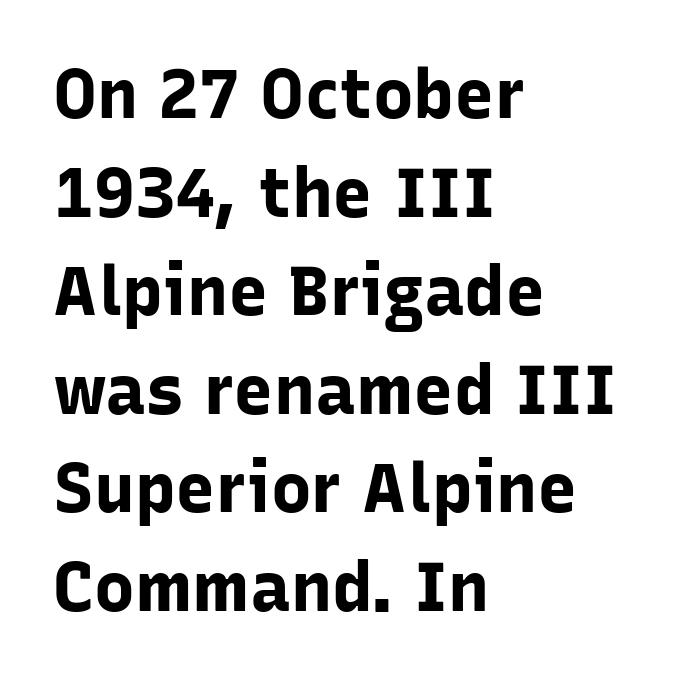
Q: Is the text bold? A: Yes.
Q: Is the text italic (slanted)? A: No, it is upright.
Q: Is the typeface a serif or a sans-serif typeface? A: Sans-serif.
Q: Is the text underlined? A: No.
Q: How is the paragraph aligned? A: Left-aligned.
Q: Is the spacing between letters normal or unusually wide? A: Normal.
Q: Is the spacing between lines tight, normal or loose? A: Normal.
Q: Width (condensed, normal, or wide)? A: Normal.
Q: Stroke contrast? A: Low.
Q: x-height? A: Medium.
Q: Monospaced? A: No.
